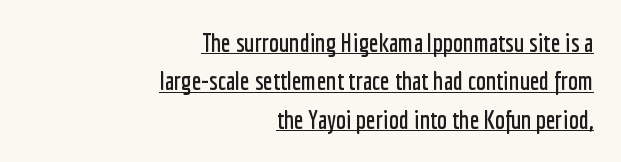
The image shows 25 px text type, upright; set right-aligned, normal line spacing (1.54x), normal letter spacing, underlined.
